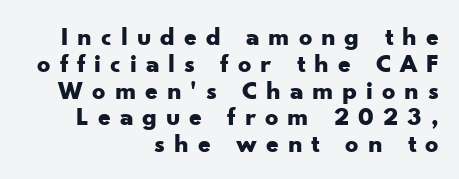
{"italic": "no", "bold": "yes", "underline": "no", "align": "right", "line_spacing": "tight", "line_spacing_ratio": 1.03, "letter_spacing": "wide", "letter_spacing_em": 0.34, "glyph_px": 26}
